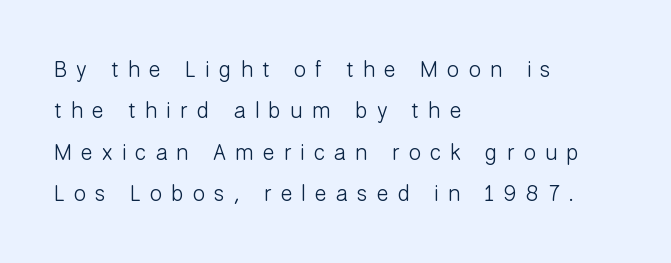
The image shows 22 px text type, upright; set left-aligned, line spacing 1.88x, unusually wide letter spacing (+0.42 em), not underlined.
